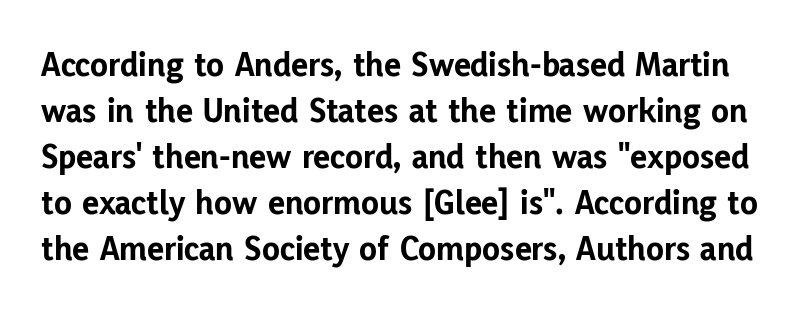
Q: Is the text bold? A: Yes.
Q: Is the text italic (slanted)? A: No, it is upright.
Q: Is the typeface a serif or a sans-serif typeface? A: Sans-serif.
Q: Is the text underlined? A: No.
Q: Is the spacing between letters normal or unusually wide? A: Normal.
Q: Is the spacing between lines tight, normal or loose? A: Normal.
Q: Width (condensed, normal, or wide)? A: Normal.
Q: Stroke contrast? A: Low.
Q: x-height? A: Medium.
Q: Monospaced? A: No.
